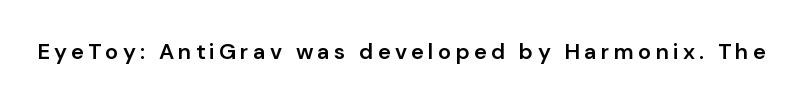
{"italic": "no", "bold": "semi", "underline": "no", "glyph_px": 22}
